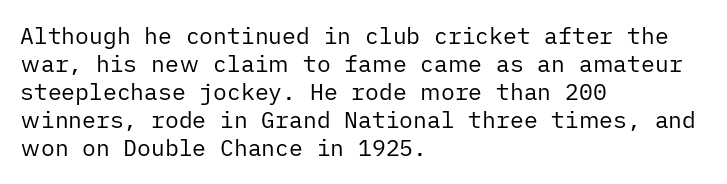
{"italic": "no", "bold": "no", "underline": "no", "align": "left", "line_spacing_ratio": 1.22, "letter_spacing": "normal", "letter_spacing_em": 0.0, "glyph_px": 23}
